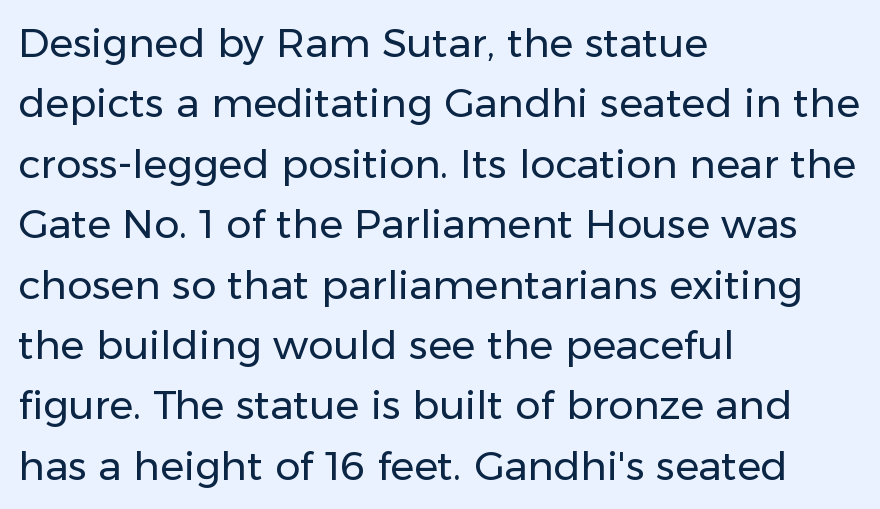
The image shows 40 px regular-weight sans-serif type, upright; set left-aligned, normal line spacing (1.51x), normal letter spacing, not underlined; low stroke contrast and a medium x-height.
